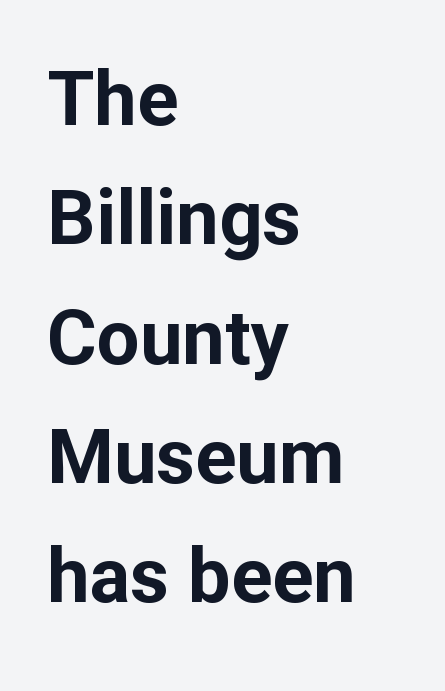
{"serif": "no", "italic": "no", "bold": "yes", "weight": "bold", "width": "normal", "stroke_contrast": "low", "x_height": "medium", "monospaced": "no", "underline": "no", "align": "left", "line_spacing": "normal", "line_spacing_ratio": 1.57, "letter_spacing": "normal", "letter_spacing_em": 0.0, "glyph_px": 76}
